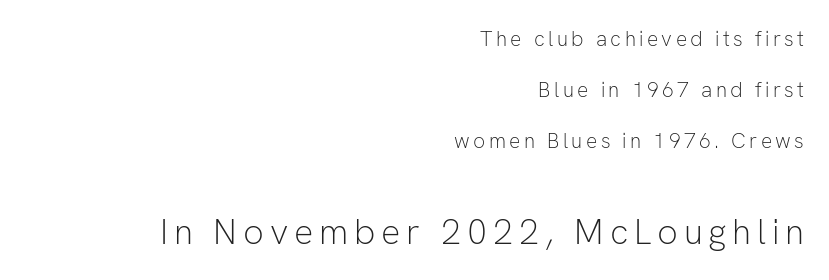
The image shows 36 px light sans-serif type, upright; set right-aligned, loose line spacing (2.44x), not underlined; the second (bottom) block is 1.71x larger; low stroke contrast and a medium x-height.
